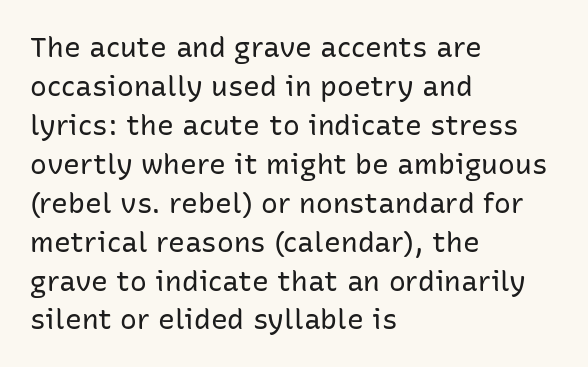
Leftover space on each line is placed entirely after the last word. This rendering leaves character spacing at its baseline value. Quick note: not italic, upright. The specimen omits any rule beneath the text block's lines. The rendering uses a moderate line-height, typical for paragraphs.
